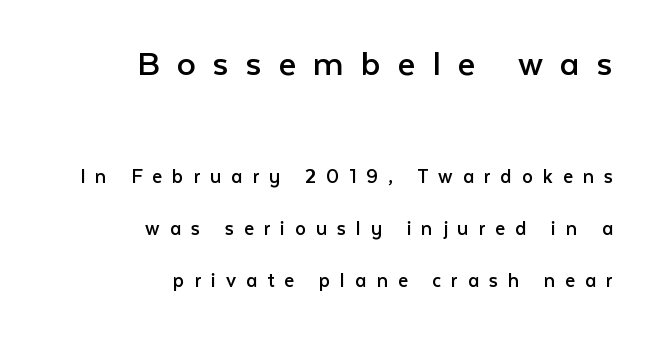
{"serif": "no", "italic": "no", "bold": "no", "weight": "regular", "width": "normal", "stroke_contrast": "low", "x_height": "medium", "monospaced": "no", "underline": "no", "align": "right", "line_spacing": "loose", "line_spacing_ratio": 2.36, "letter_spacing": "wide", "letter_spacing_em": 0.45, "larger_block": "first", "size_ratio": 1.73, "glyph_px": 38}
